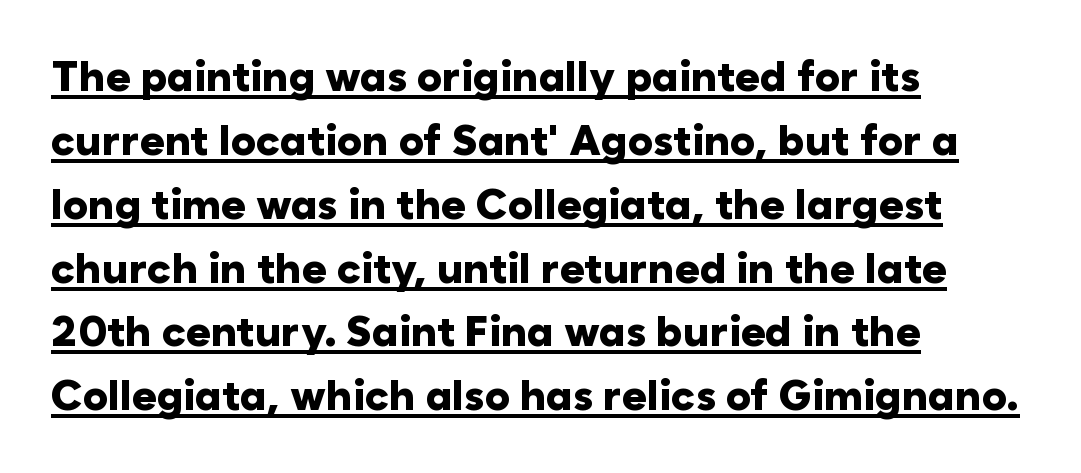
{"serif": "no", "italic": "no", "bold": "yes", "weight": "heavy", "width": "normal", "stroke_contrast": "low", "x_height": "medium", "monospaced": "no", "underline": "yes", "align": "left", "line_spacing": "normal", "line_spacing_ratio": 1.52, "letter_spacing": "normal", "letter_spacing_em": 0.0, "glyph_px": 42}
